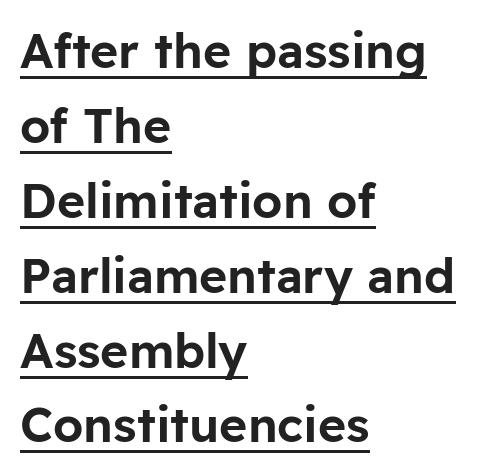
The image shows 48 px sans-serif type, upright; set left-aligned, normal line spacing (1.56x), normal letter spacing, underlined; low stroke contrast and a medium x-height.
